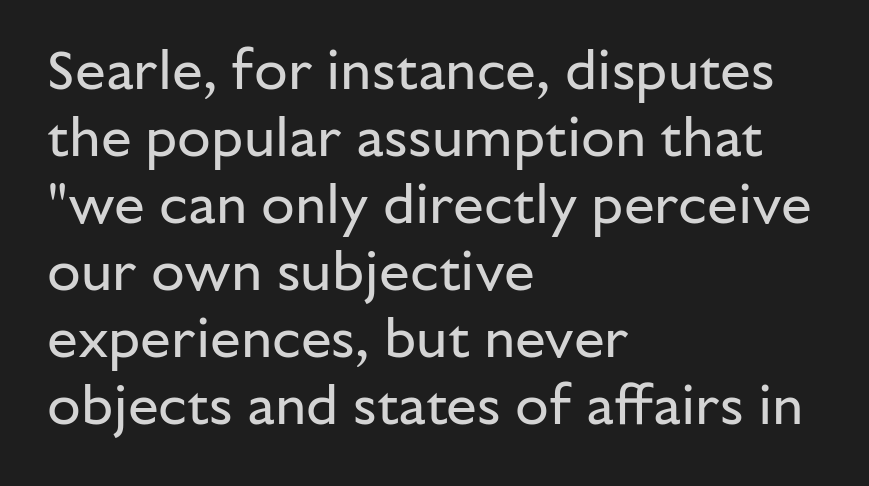
{"serif": "no", "italic": "no", "bold": "no", "weight": "regular", "width": "normal", "stroke_contrast": "low", "x_height": "medium", "monospaced": "no", "underline": "no", "align": "left", "line_spacing_ratio": 1.22, "letter_spacing": "normal", "letter_spacing_em": 0.0, "glyph_px": 55}
